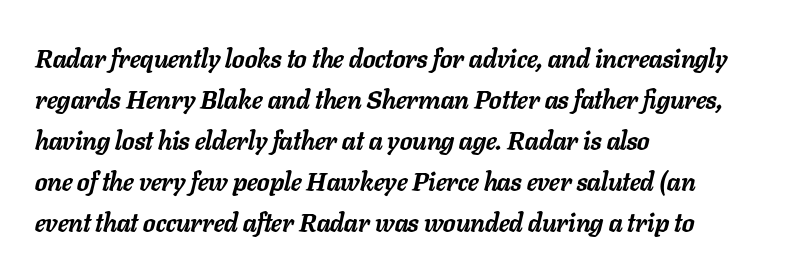
{"italic": "yes", "lean": "right", "slant_degrees": 11, "bold": "yes", "underline": "no", "align": "left", "line_spacing": "normal", "line_spacing_ratio": 1.58, "letter_spacing": "normal", "letter_spacing_em": 0.0, "glyph_px": 26}
